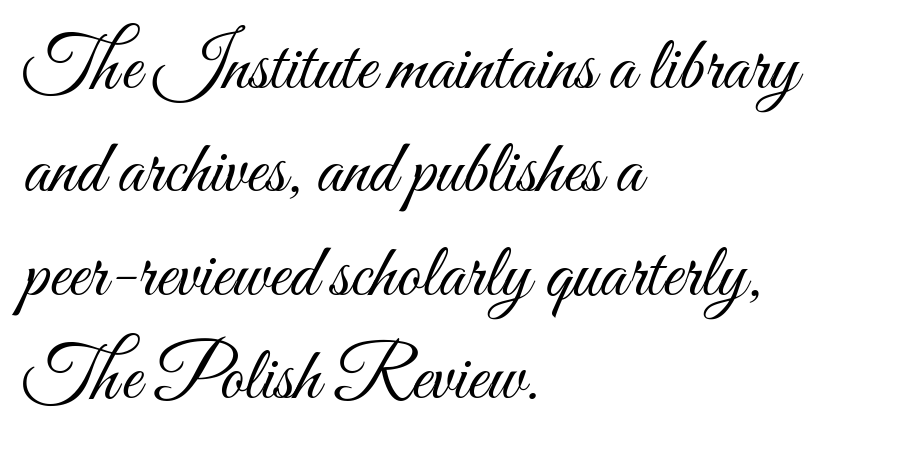
Q: Is the text bold? A: No.
Q: Is the text italic (slanted)? A: Yes.
Q: Is the text underlined? A: No.
Q: How is the paragraph aligned? A: Left-aligned.
Q: Is the spacing between letters normal or unusually wide? A: Normal.
Q: Is the spacing between lines tight, normal or loose? A: Normal.
Q: Width (condensed, normal, or wide)? A: Condensed.
Q: Stroke contrast? A: Medium.
Q: x-height? A: Small.
Q: Monospaced? A: No.
